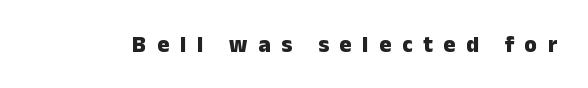
Substantial extra tracking has been applied to these lines. The letters stand straight up with perfectly vertical stems. The letters are bold, with thick, heavy strokes. Descender tails drop into unmarked territory.
